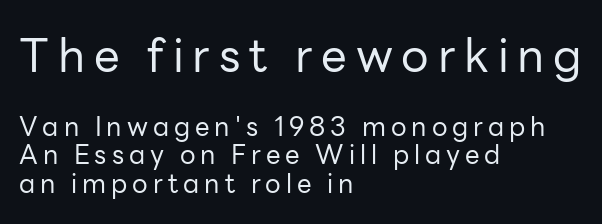
The image shows 46 px regular-weight sans-serif type, upright; set left-aligned, tight line spacing (1.09x), not underlined; the first (top) block is 1.77x larger; low stroke contrast and a medium x-height.
